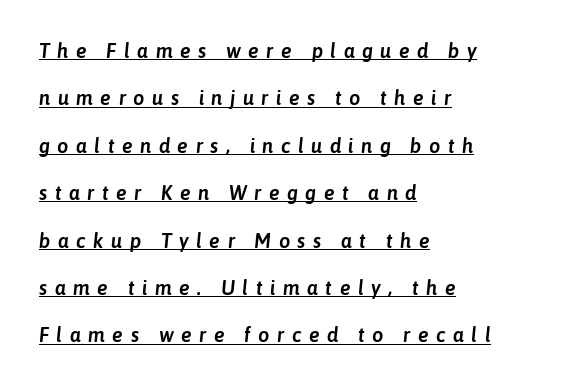
The image shows 20 px text type, italic (leaning right); set left-aligned, loose line spacing (2.37x), unusually wide letter spacing (+0.37 em), underlined.
